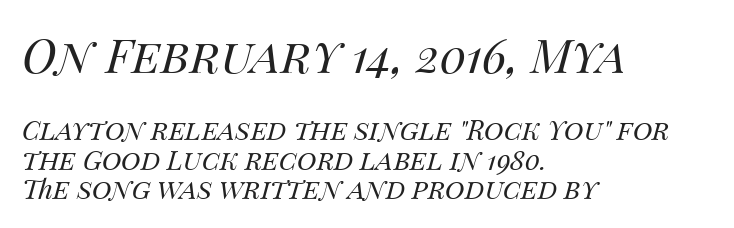
{"italic": "yes", "lean": "right", "slant_degrees": 14, "bold": "no", "weight": "regular", "width": "normal", "stroke_contrast": "medium", "x_height": "large", "monospaced": "no", "underline": "no", "align": "left", "line_spacing": "tight", "line_spacing_ratio": 1.08, "letter_spacing": "normal", "letter_spacing_em": 0.0, "larger_block": "first", "size_ratio": 1.74, "glyph_px": 47}
